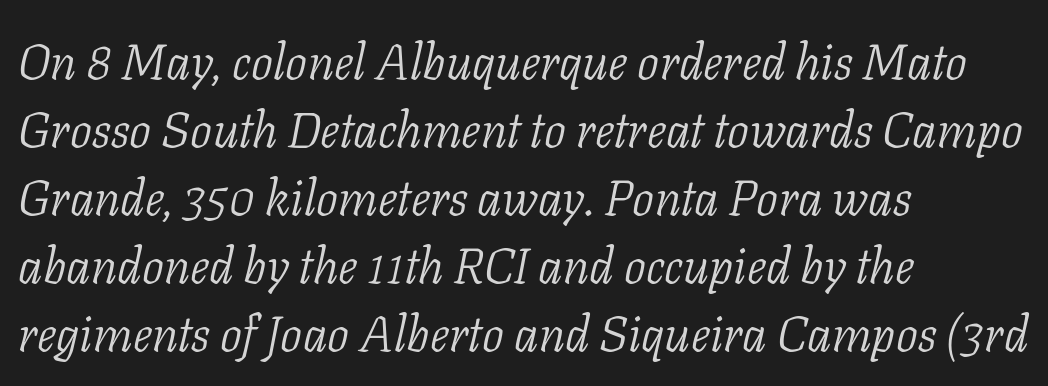
Q: Is the text bold? A: No.
Q: Is the text italic (slanted)? A: Yes, it leans right by about 11 degrees.
Q: Is the typeface a serif or a sans-serif typeface? A: Serif.
Q: Is the text underlined? A: No.
Q: How is the paragraph aligned? A: Left-aligned.
Q: Is the spacing between letters normal or unusually wide? A: Normal.
Q: Is the spacing between lines tight, normal or loose? A: Normal.
Q: Width (condensed, normal, or wide)? A: Normal.
Q: Stroke contrast? A: Low.
Q: x-height? A: Medium.
Q: Monospaced? A: No.
